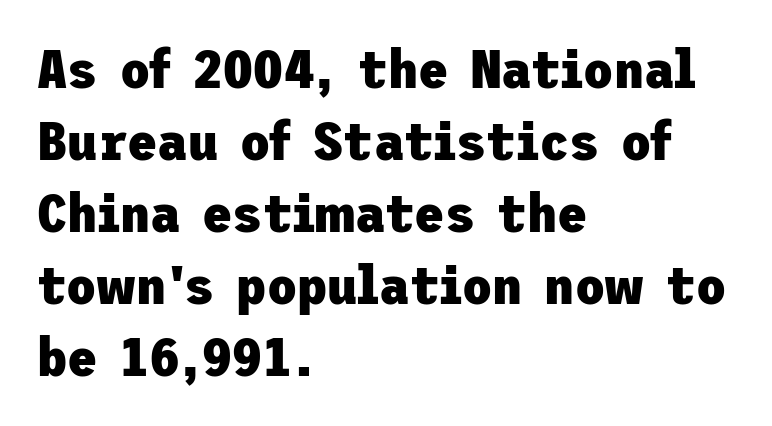
{"serif": "no", "italic": "no", "bold": "yes", "weight": "heavy", "width": "normal", "stroke_contrast": "low", "x_height": "medium", "underline": "no", "align": "left", "line_spacing": "normal", "line_spacing_ratio": 1.31, "letter_spacing": "normal", "letter_spacing_em": 0.0, "glyph_px": 55}
